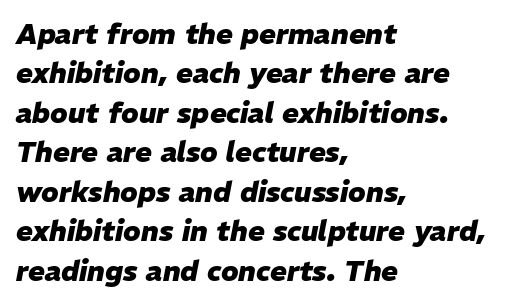
{"italic": "yes", "lean": "right", "slant_degrees": 11, "bold": "yes", "weight": "heavy", "width": "normal", "stroke_contrast": "low", "x_height": "medium", "monospaced": "no", "underline": "no", "align": "left", "line_spacing": "normal", "line_spacing_ratio": 1.41, "letter_spacing": "normal", "letter_spacing_em": 0.0, "glyph_px": 28}
